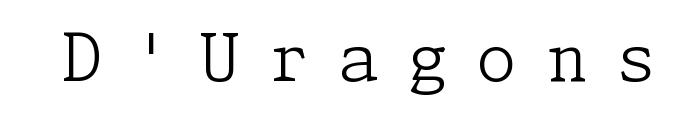
Each letter's strokes conclude with small projecting serifs. The specimen omits any rule beneath the text block's lines. It's the straight-up-and-down kind of type. Each word looks stretched out because of the extra space between its letters. The face looks like a standard text weight, possibly lighter.
